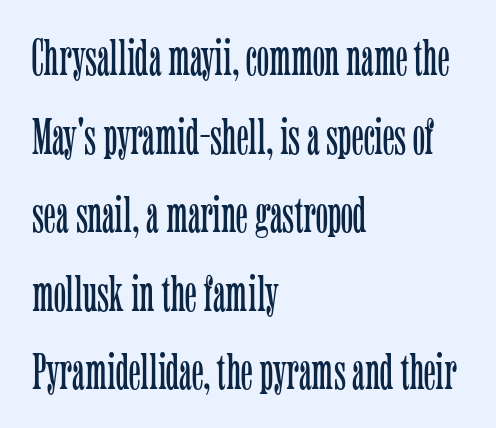
This is serif lettering, the kind often seen in printed books. You could not count columns in this text — the font is proportionally spaced. No extra tracking has been applied to these lines. Compared with a centered layout, this one pins lines to the left instead. No heavy texture on the line: the type isn't bold.
